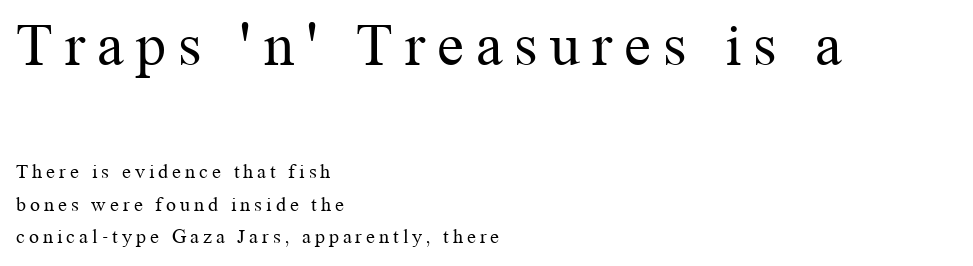
Type size steps down from the first block to the second. Do the letters lean? They stand straight. Check where the strokes stop: tiny serifs finish them off. A light-to-regular cut is what we see here. Left-aligned paragraph, ragged on the right. Each letter keeps its own natural width here, so spacing adapts to shape.
